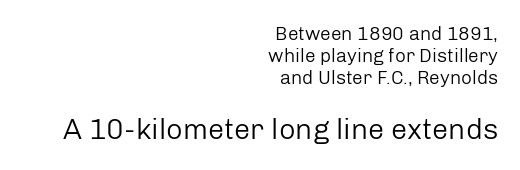
Q: Is the text bold? A: No.
Q: Is the text italic (slanted)? A: No, it is upright.
Q: Is the typeface a serif or a sans-serif typeface? A: Sans-serif.
Q: Is the text underlined? A: No.
Q: How is the paragraph aligned? A: Right-aligned.
Q: Is the spacing between letters normal or unusually wide? A: Normal.
Q: Which block of text is set in a larger size, the first (top) or the second (bottom)? A: The second (bottom) one.
Q: Width (condensed, normal, or wide)? A: Normal.
Q: Stroke contrast? A: Low.
Q: x-height? A: Medium.
Q: Monospaced? A: No.
